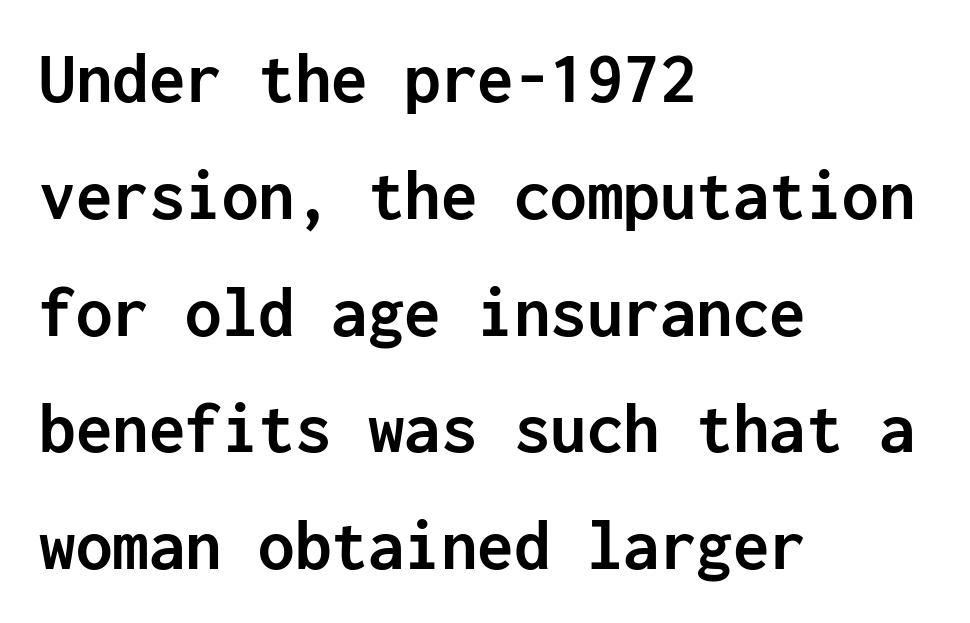
{"serif": "no", "italic": "no", "bold": "yes", "weight": "semibold", "width": "normal", "stroke_contrast": "low", "x_height": "medium", "monospaced": "yes", "underline": "no", "align": "left", "line_spacing": "normal", "line_spacing_ratio": 1.6, "letter_spacing": "normal", "letter_spacing_em": 0.0, "glyph_px": 73}
